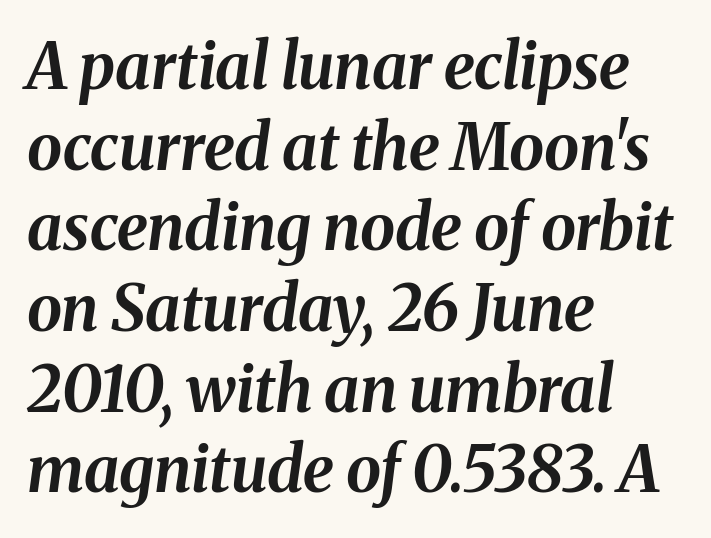
Q: Is the text bold? A: Yes.
Q: Is the text italic (slanted)? A: Yes, it leans right by about 8 degrees.
Q: Is the text underlined? A: No.
Q: How is the paragraph aligned? A: Left-aligned.
Q: Is the spacing between letters normal or unusually wide? A: Normal.
Q: Is the spacing between lines tight, normal or loose? A: Normal.
Q: Width (condensed, normal, or wide)? A: Normal.
Q: Stroke contrast? A: Medium.
Q: x-height? A: Medium.
Q: Monospaced? A: No.
